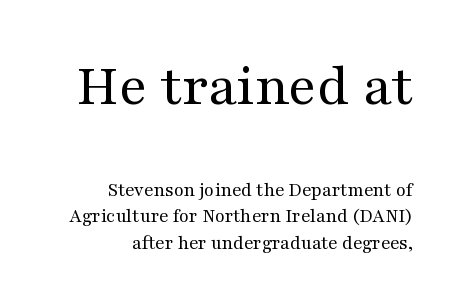
{"serif": "yes", "italic": "no", "bold": "no", "weight": "regular", "width": "wide", "stroke_contrast": "medium", "x_height": "medium", "monospaced": "no", "underline": "no", "align": "right", "line_spacing": "normal", "line_spacing_ratio": 1.33, "letter_spacing": "normal", "letter_spacing_em": 0.0, "larger_block": "first", "size_ratio": 3.0, "glyph_px": 60}
